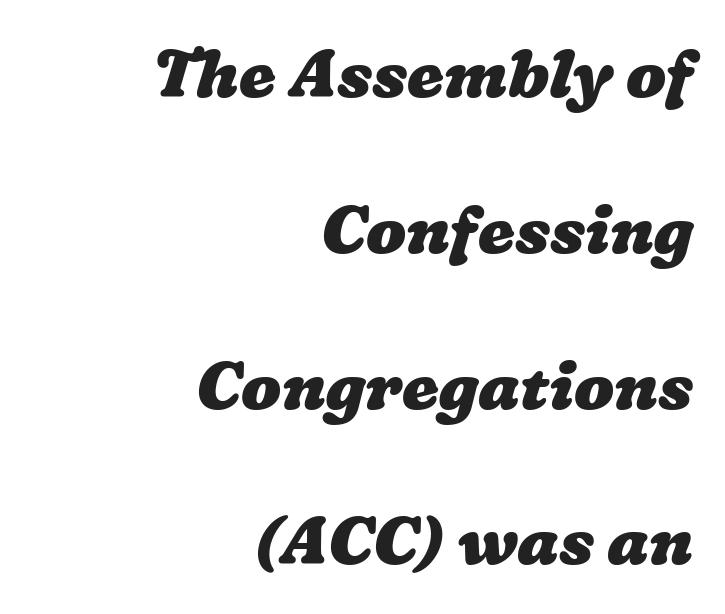
The image shows 66 px heavy, wide type; set right-aligned, loose line spacing (2.36x), normal letter spacing, not underlined; low stroke contrast and a medium x-height.
